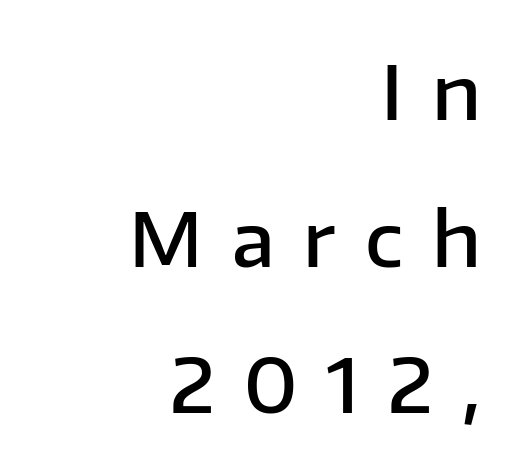
The image shows 74 px semibold sans-serif type, upright; set right-aligned, loose line spacing (1.98x), unusually wide letter spacing (+0.39 em), not underlined; low stroke contrast and a medium x-height.
